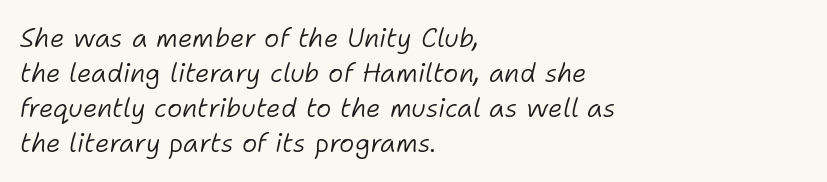
The image shows 26 px text type, italic (leaning right); set left-aligned, normal line spacing (1.35x), normal letter spacing, not underlined.
